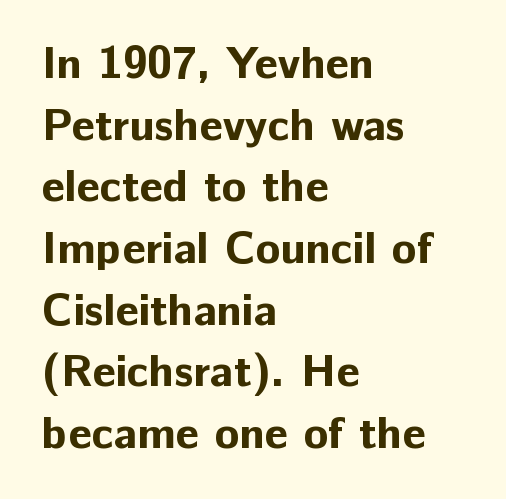
Vertical spacing — default. Students, this is bold: see how much ink each stroke carries. Quick note: not italic, upright. Horizontally, the lines are justified to the leading edge only.
